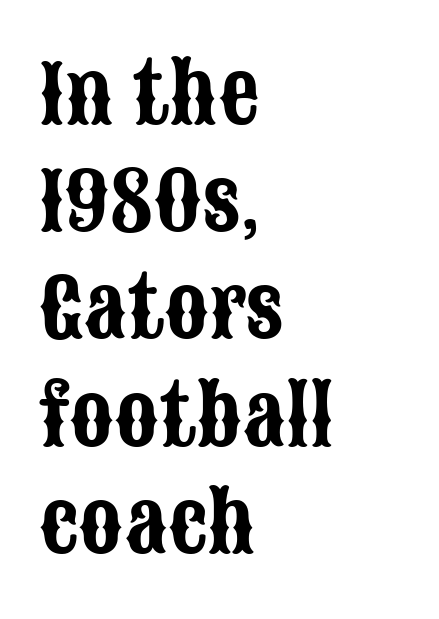
Is this a sans? Yes — the strokes have no serifs. How would I describe the line gaps? Plain and ordinary. Note the varied advance widths — an 'i' is clearly narrower than an 'm'. Each line starts at the same left margin while the right side varies.
